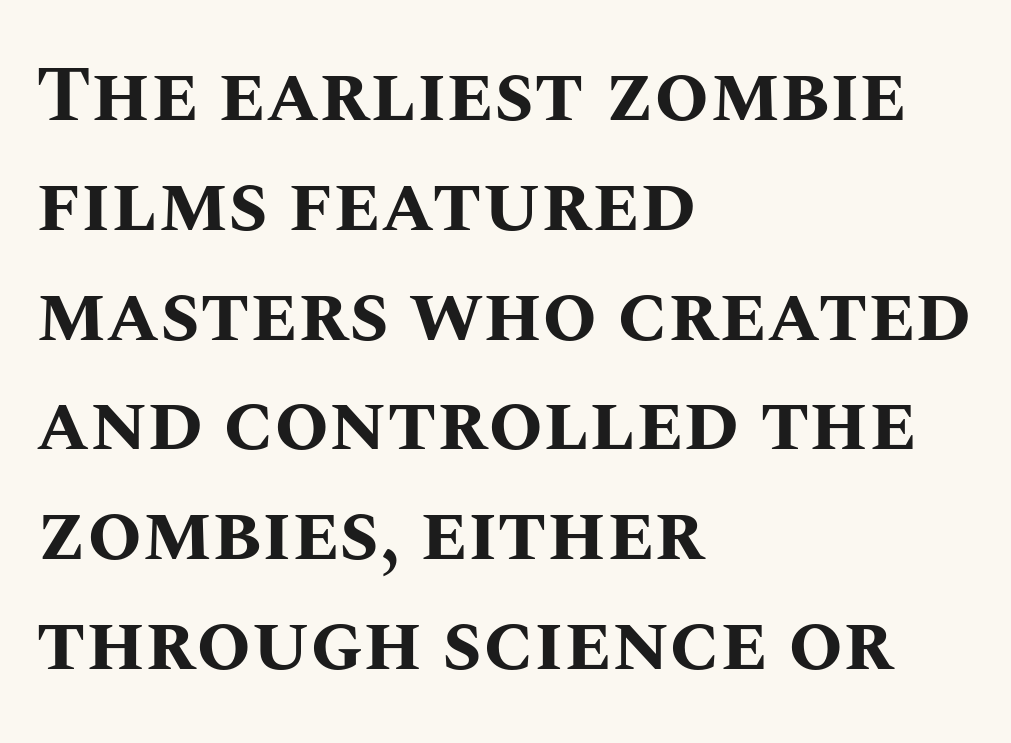
The image shows 79 px bold type, upright; set left-aligned, normal line spacing (1.39x), normal letter spacing, not underlined; medium stroke contrast and a large x-height.
